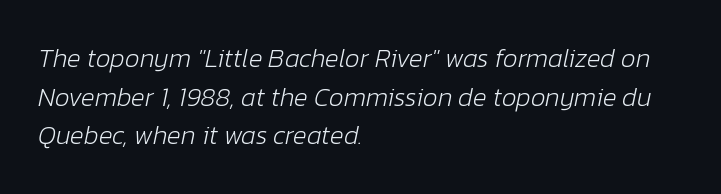
Q: Is the text bold? A: No.
Q: Is the text italic (slanted)? A: Yes, it leans right by about 12 degrees.
Q: Is the text underlined? A: No.
Q: How is the paragraph aligned? A: Left-aligned.
Q: Is the spacing between letters normal or unusually wide? A: Normal.
Q: Is the spacing between lines tight, normal or loose? A: Normal.
